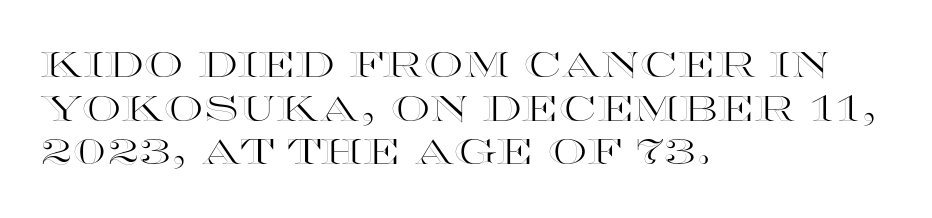
Q: Is the text italic (slanted)? A: No, it is upright.
Q: Is the text underlined? A: No.
Q: How is the paragraph aligned? A: Left-aligned.
Q: Is the spacing between letters normal or unusually wide? A: Normal.
Q: Is the spacing between lines tight, normal or loose? A: Normal.
Q: Width (condensed, normal, or wide)? A: Wide.
Q: x-height? A: Large.
Q: Monospaced? A: No.
